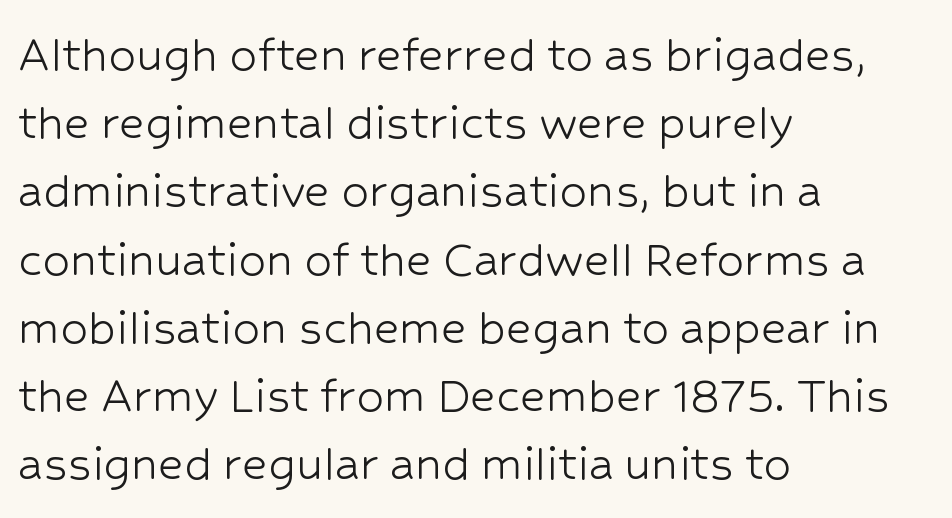
The image shows 55 px light sans-serif type, upright; set left-aligned, line spacing 1.24x, normal letter spacing, not underlined; low stroke contrast and a medium x-height.
